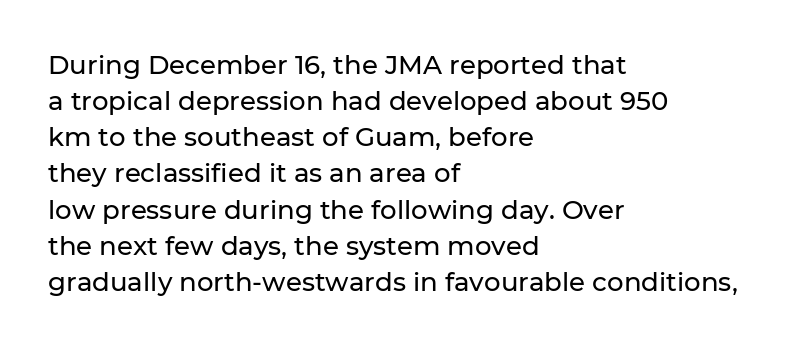
A typesetter would mark this as roman, not italic. Every row of glyphs begins at an identical x-position on the left. Descenders are the only things crossing below the line. Horizontal bands of white between lines are of average thickness.
